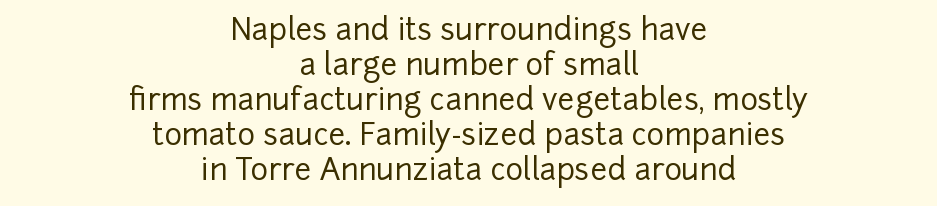
The image shows 30 px sans-serif type, upright; set centered, line spacing 1.17x, normal letter spacing, not underlined; low stroke contrast and a medium x-height.
